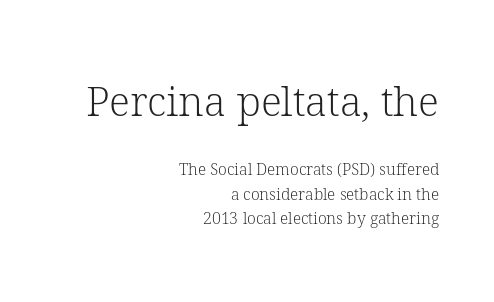
Q: Is the text bold? A: No.
Q: Is the text italic (slanted)? A: No, it is upright.
Q: Is the typeface a serif or a sans-serif typeface? A: Serif.
Q: Is the text underlined? A: No.
Q: How is the paragraph aligned? A: Right-aligned.
Q: Is the spacing between letters normal or unusually wide? A: Normal.
Q: Is the spacing between lines tight, normal or loose? A: Normal.
Q: Which block of text is set in a larger size, the first (top) or the second (bottom)? A: The first (top) one.
Q: Width (condensed, normal, or wide)? A: Normal.
Q: Stroke contrast? A: Low.
Q: x-height? A: Medium.
Q: Monospaced? A: No.
